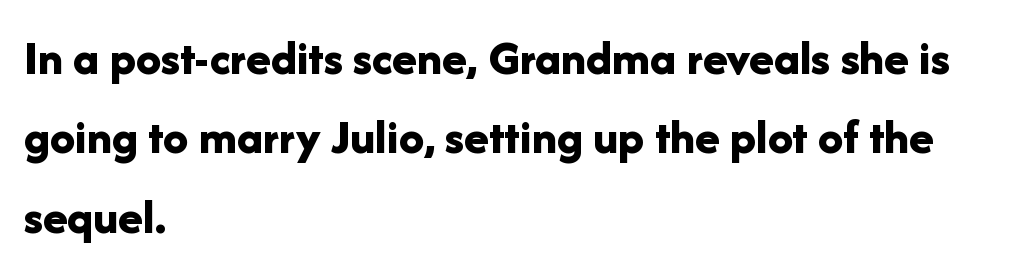
Every row of glyphs begins at an identical x-position on the left. Italic? Not at all — the glyphs are vertical. Is there much room between lines? A standard amount, neither cramped nor airy. Check under the words: just untouched page. Do the characters align in a grid? No, the font is proportional. Does the type have serifs? No, each stem ends abruptly.
